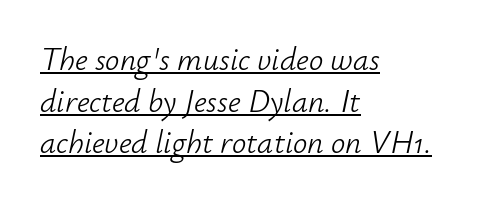
Q: Is the text bold? A: No.
Q: Is the text italic (slanted)? A: Yes, it leans right by about 12 degrees.
Q: Is the text underlined? A: Yes.
Q: How is the paragraph aligned? A: Left-aligned.
Q: Is the spacing between letters normal or unusually wide? A: Normal.
Q: Is the spacing between lines tight, normal or loose? A: Normal.
Q: Width (condensed, normal, or wide)? A: Normal.
Q: Stroke contrast? A: Low.
Q: x-height? A: Small.
Q: Monospaced? A: No.
